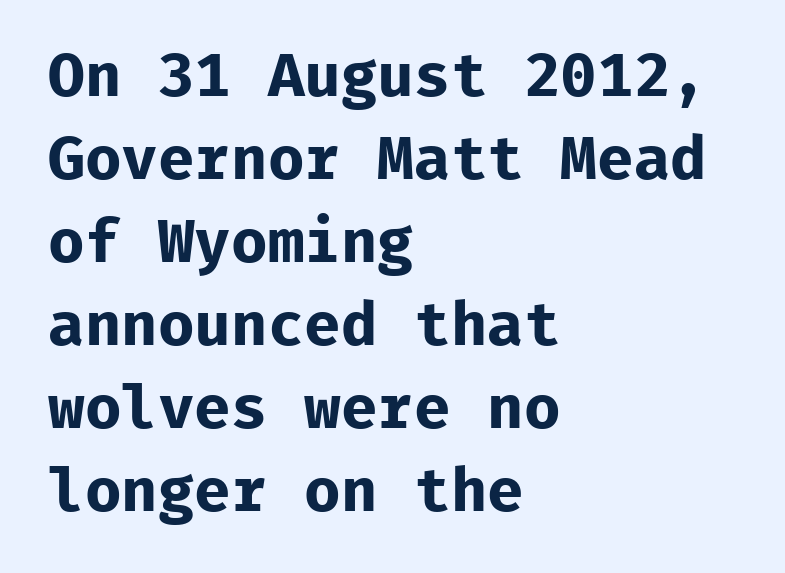
{"serif": "no", "italic": "no", "bold": "yes", "weight": "bold", "width": "normal", "stroke_contrast": "low", "x_height": "medium", "monospaced": "yes", "underline": "no", "align": "left", "line_spacing": "normal", "line_spacing_ratio": 1.36, "letter_spacing": "normal", "letter_spacing_em": 0.0, "glyph_px": 61}
